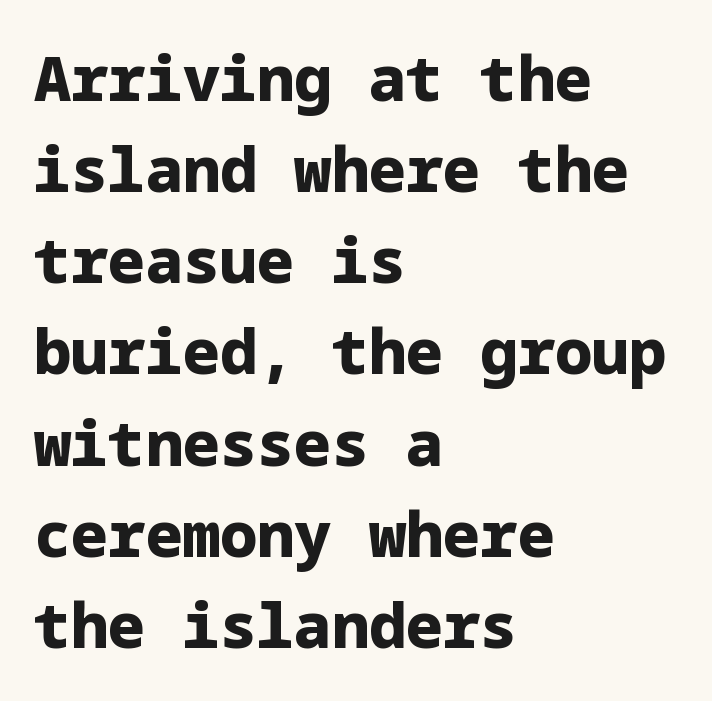
The image shows 62 px heavy sans-serif type, upright; set left-aligned, normal line spacing (1.47x), normal letter spacing, not underlined; low stroke contrast and a medium x-height.
